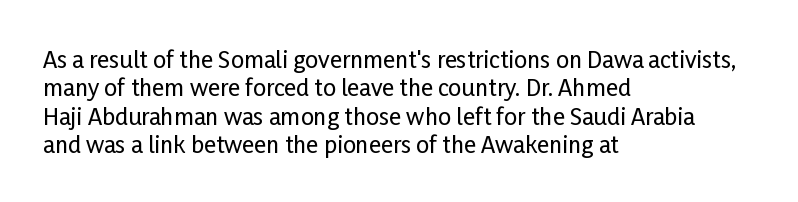
{"italic": "no", "underline": "no", "align": "left", "line_spacing_ratio": 1.23, "letter_spacing": "normal", "letter_spacing_em": 0.0, "glyph_px": 23}
